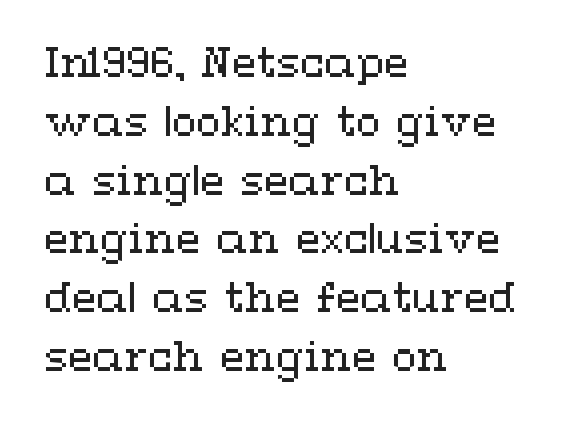
Q: Is the text bold? A: No.
Q: Is the text italic (slanted)? A: No, it is upright.
Q: Is the text underlined? A: No.
Q: How is the paragraph aligned? A: Left-aligned.
Q: Is the spacing between letters normal or unusually wide? A: Normal.
Q: Is the spacing between lines tight, normal or loose? A: Normal.
Q: Width (condensed, normal, or wide)? A: Wide.
Q: Stroke contrast? A: Medium.
Q: x-height? A: Medium.
Q: Monospaced? A: No.
